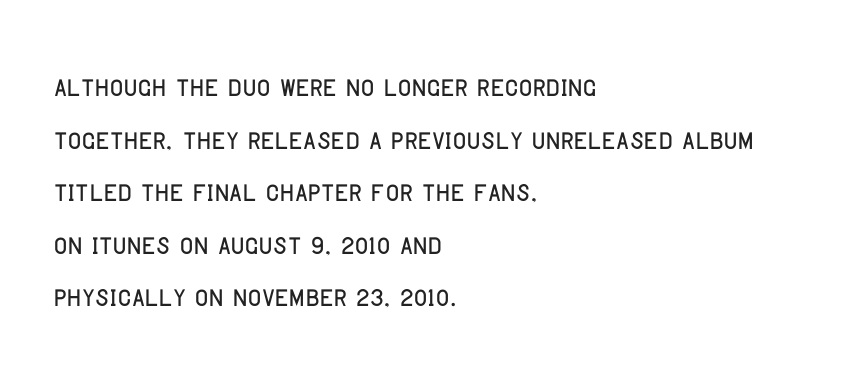
Just letters on the line, the space beneath them empty. The type family on display is of the sans-serif kind. Default kerning and tracking; the words read as compact shapes. The line-height multiplier appears to be the usual default. The letters stand upright; this is a roman face.
